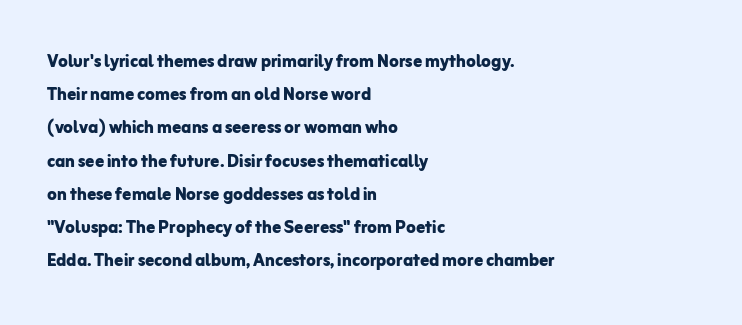
Leading matches the norm, producing a regular column. The area under the type is left untouched. Does extra space separate the letters? No, they use regular spacing. These lines were composed using upright roman letters.
